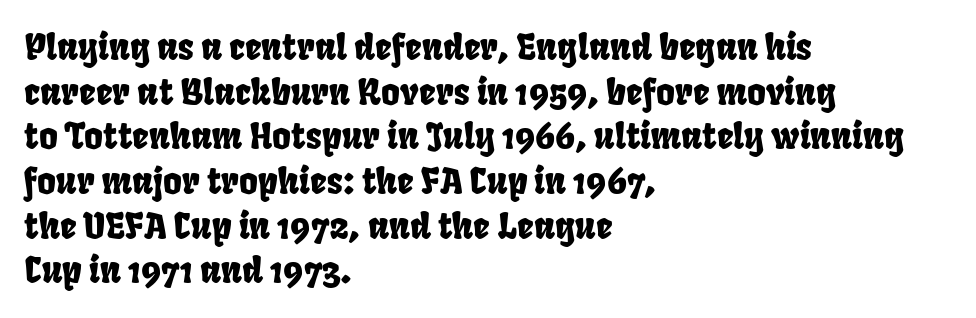
{"serif": "no", "width": "condensed", "stroke_contrast": "low", "x_height": "large", "monospaced": "no", "underline": "no", "align": "left", "line_spacing_ratio": 1.24, "letter_spacing": "normal", "letter_spacing_em": 0.0, "glyph_px": 36}
